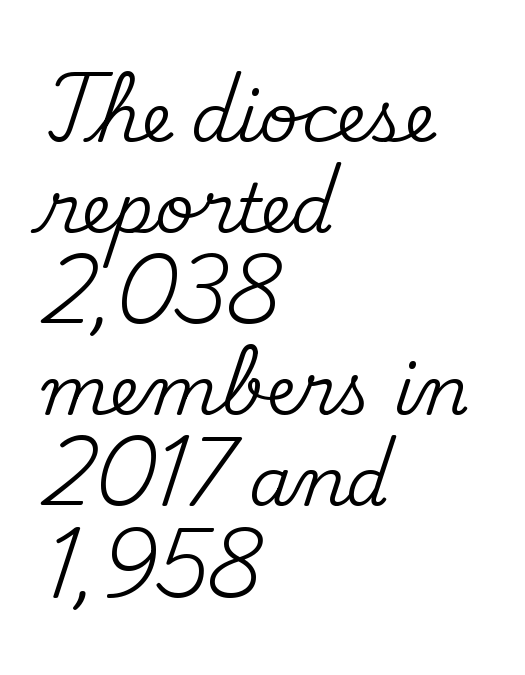
{"width": "normal", "stroke_contrast": "medium", "x_height": "small", "monospaced": "no", "underline": "no", "align": "left", "line_spacing": "normal", "line_spacing_ratio": 1.34, "letter_spacing": "normal", "letter_spacing_em": 0.0, "glyph_px": 68}
